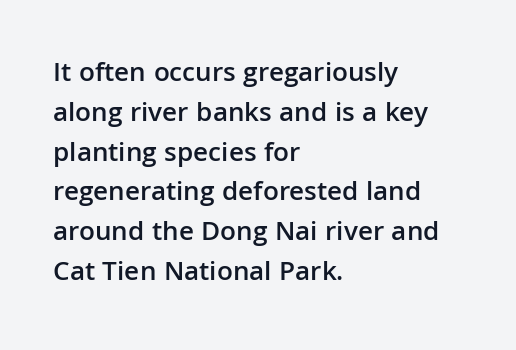
Here the designer chose a conventional face with non-uniform glyph widths. Letters rest on an invisible, unmarked baseline. How are the letters spaced? Ordinarily, with no added tracking. The compositor pushed each line to the left boundary. The passage shown is typeset with a sans-serif family.
